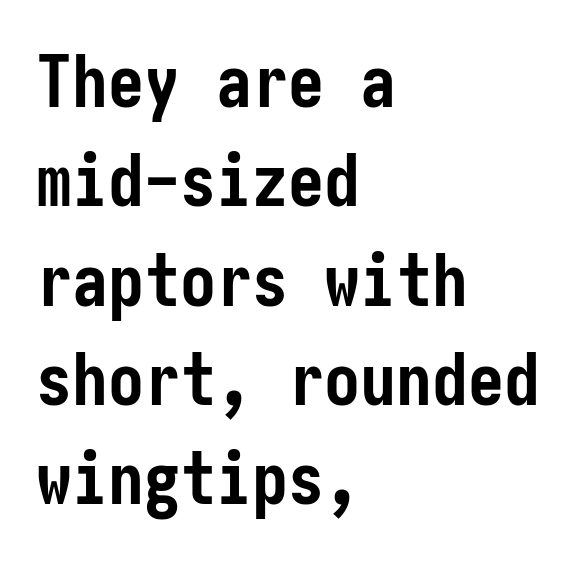
Q: Is the text bold? A: Yes.
Q: Is the text italic (slanted)? A: No, it is upright.
Q: Is the typeface a serif or a sans-serif typeface? A: Sans-serif.
Q: Is the text underlined? A: No.
Q: How is the paragraph aligned? A: Left-aligned.
Q: Is the spacing between letters normal or unusually wide? A: Normal.
Q: Is the spacing between lines tight, normal or loose? A: Normal.
Q: Width (condensed, normal, or wide)? A: Condensed.
Q: Stroke contrast? A: Low.
Q: x-height? A: Medium.
